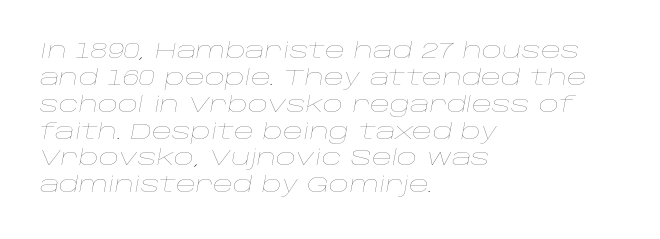
Q: Is the text bold? A: No.
Q: Is the text italic (slanted)? A: Yes, it leans right by about 10 degrees.
Q: Is the text underlined? A: No.
Q: How is the paragraph aligned? A: Left-aligned.
Q: Is the spacing between letters normal or unusually wide? A: Normal.
